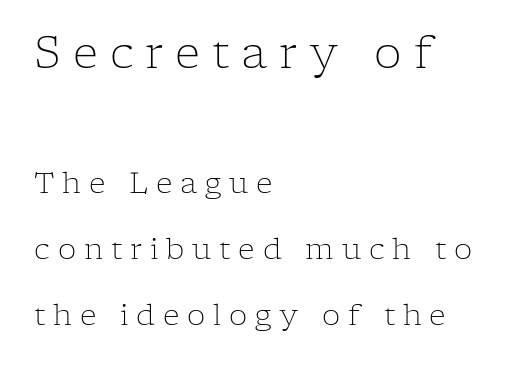
{"serif": "yes", "italic": "no", "bold": "no", "weight": "light", "width": "normal", "stroke_contrast": "low", "x_height": "medium", "monospaced": "no", "underline": "no", "align": "left", "line_spacing": "loose", "line_spacing_ratio": 2.28, "letter_spacing": "wide", "letter_spacing_em": 0.27, "larger_block": "first", "size_ratio": 1.52, "glyph_px": 44}
